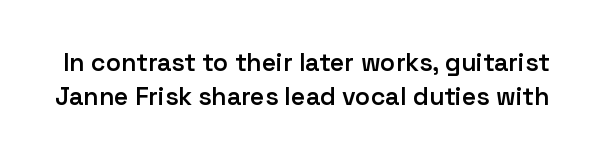
{"italic": "no", "bold": "semi", "underline": "no", "line_spacing": "normal", "line_spacing_ratio": 1.35, "letter_spacing": "normal", "letter_spacing_em": 0.0, "glyph_px": 25}
